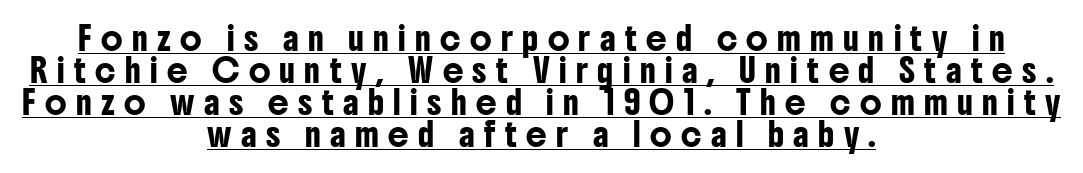
The lettering stays uniformly vertical, giving the passage a roman look. The paragraph has two soft edges and a firm central axis. The face used here appears with an underline applied. Whoever set this chose a conventional vertical rhythm.
